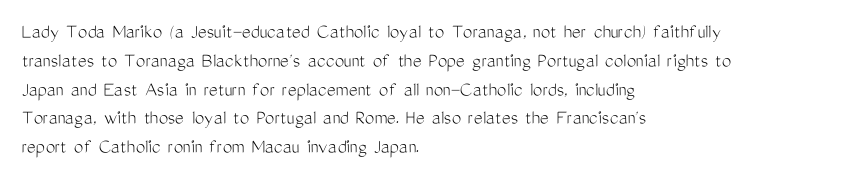
Q: Is the text bold? A: No.
Q: Is the text italic (slanted)? A: No, it is upright.
Q: Is the text underlined? A: No.
Q: How is the paragraph aligned? A: Left-aligned.
Q: Is the spacing between letters normal or unusually wide? A: Normal.
Q: Is the spacing between lines tight, normal or loose? A: Normal.
